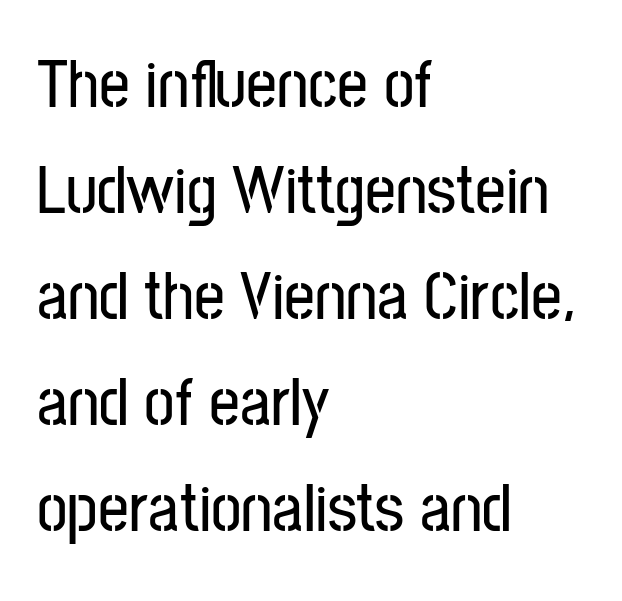
Q: Is the text italic (slanted)? A: No, it is upright.
Q: Is the typeface a serif or a sans-serif typeface? A: Sans-serif.
Q: Is the text underlined? A: No.
Q: How is the paragraph aligned? A: Left-aligned.
Q: Is the spacing between letters normal or unusually wide? A: Normal.
Q: Is the spacing between lines tight, normal or loose? A: Normal.
Q: Width (condensed, normal, or wide)? A: Condensed.
Q: Stroke contrast? A: Low.
Q: x-height? A: Medium.
Q: Monospaced? A: No.
